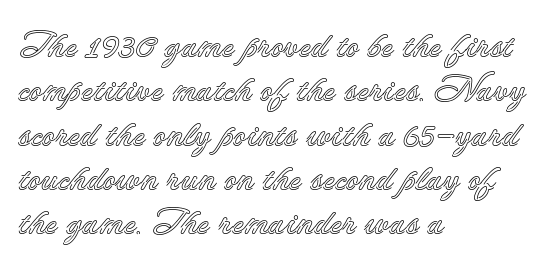
The image shows 36 px text type; set left-aligned, line spacing 1.23x, normal letter spacing, not underlined; a small x-height.
